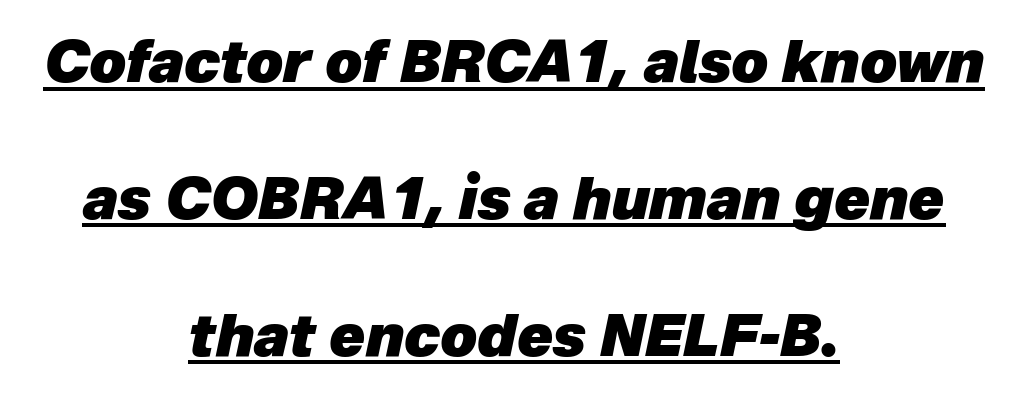
The image shows 58 px heavy type, italic (leaning right); set centered, loose line spacing (2.36x), normal letter spacing, underlined; low stroke contrast and a medium x-height.
